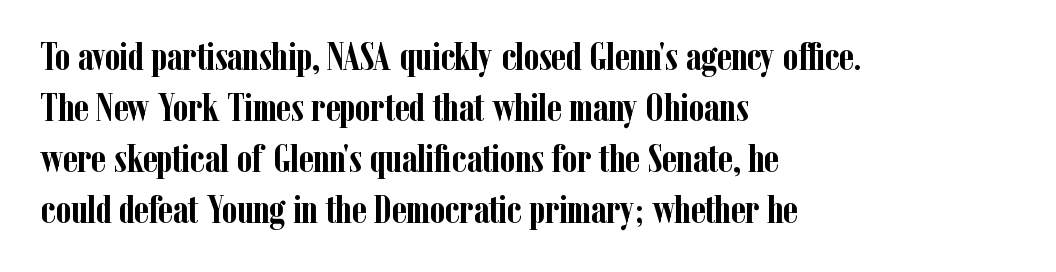
{"serif": "yes", "italic": "no", "bold": "yes", "weight": "semibold", "width": "condensed", "stroke_contrast": "low", "x_height": "medium", "monospaced": "no", "underline": "no", "align": "left", "line_spacing": "normal", "line_spacing_ratio": 1.31, "letter_spacing": "normal", "letter_spacing_em": 0.0, "glyph_px": 39}
